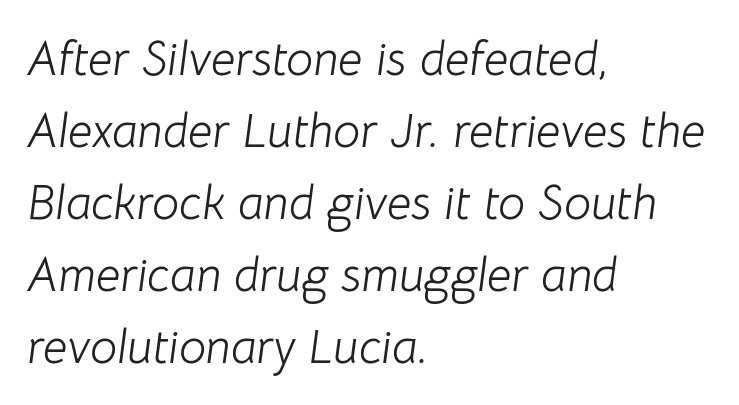
If you drew a line through each stem, it would be angled. Underline: absent. Here the designer chose a conventional face with non-uniform glyph widths. Weight: regular or lighter.
